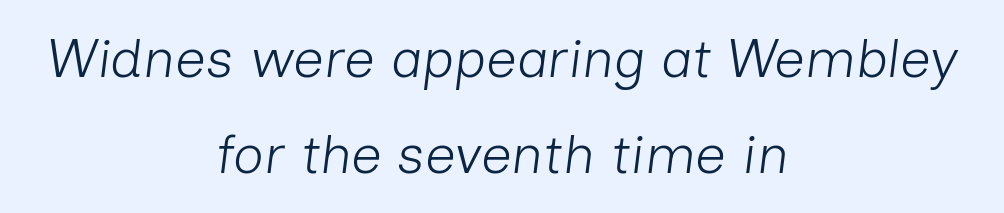
{"italic": "yes", "lean": "right", "slant_degrees": 7, "bold": "no", "weight": "light", "width": "normal", "stroke_contrast": "low", "x_height": "medium", "monospaced": "no", "underline": "no", "align": "center", "line_spacing_ratio": 1.78, "letter_spacing": "normal", "letter_spacing_em": 0.0, "glyph_px": 54}
